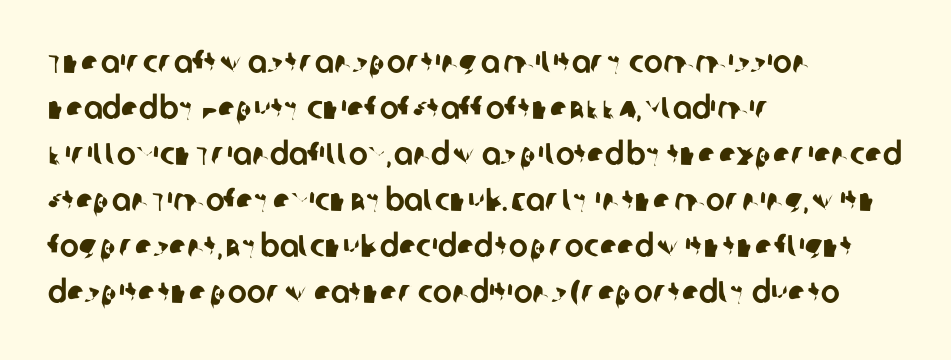
This sample has the flowing, uneven cadence of proportional lettering. The baseline area is clear. The rendering anchors every line to the left-hand side. Whoever set this chose a conventional vertical rhythm. Default kerning and tracking; the words read as compact shapes. The text was rendered using a sans face with plain stroke endings.
